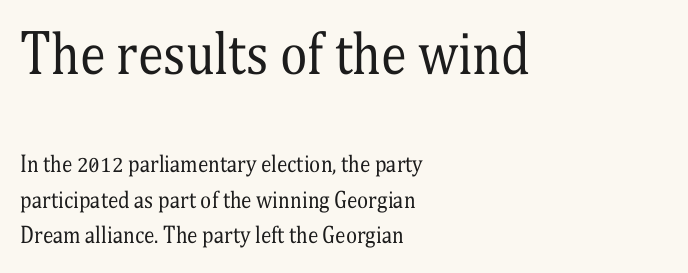
Short and long lines alike share a common starting point at left. Of the two passages, the one on top uses the larger point size. A typesetter would call this proportional, since set widths differ per character. The weight would be labelled regular, book, light, or lighter still. The passage shown stacks its lines at a standard gap.
